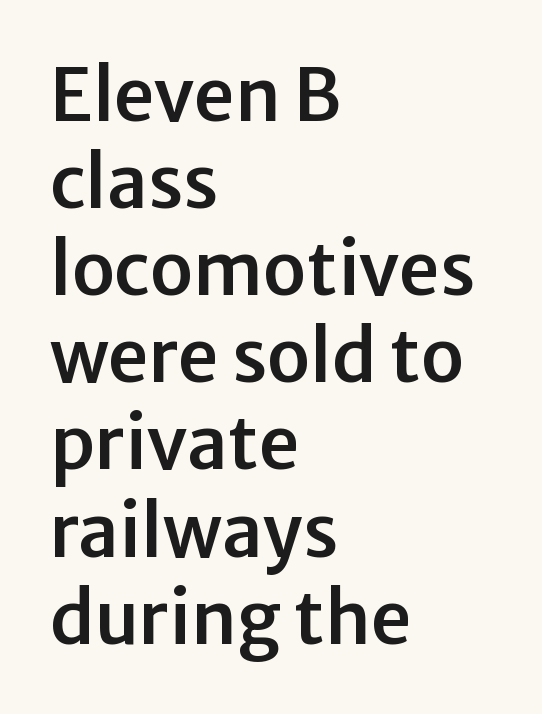
The passage shown is typeset with a sans-serif family. The passage shown is not underscored anywhere. Think of a printed novel: that variable character pitch is what you see here. Nope, not italic — everything's standing straight.
